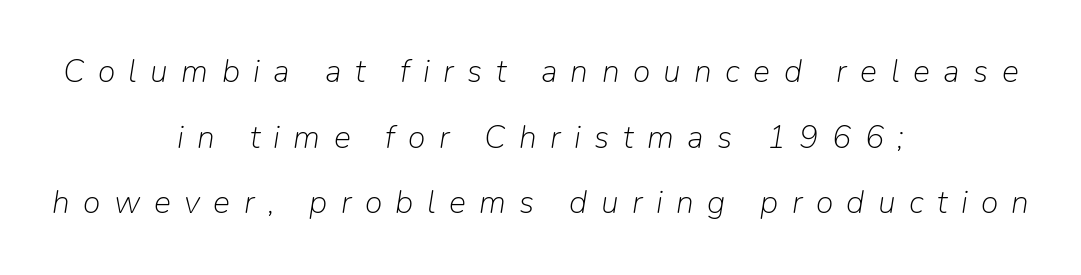
{"italic": "yes", "lean": "right", "slant_degrees": 9, "bold": "no", "weight": "light", "width": "normal", "stroke_contrast": "low", "x_height": "medium", "monospaced": "no", "underline": "no", "align": "center", "line_spacing": "loose", "line_spacing_ratio": 2.05, "letter_spacing": "wide", "letter_spacing_em": 0.42, "glyph_px": 32}
